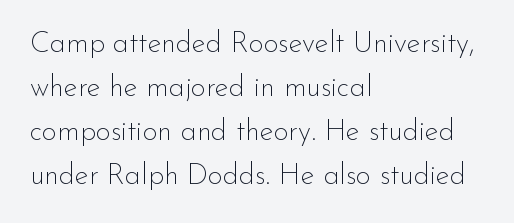
The image shows 29 px thin sans-serif type, upright; set left-aligned, normal line spacing (1.52x), normal letter spacing, not underlined; low stroke contrast and a small x-height.
